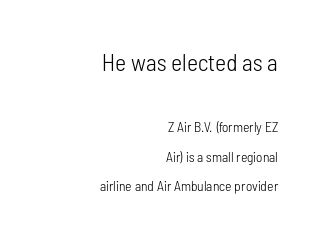
Widely set lines give the paragraph a tall, airy silhouette. Between these two stacked blocks, the higher one wins on size. The space beneath each line is pristine and unruled. On a weight scale, this lands at 450 or below.
